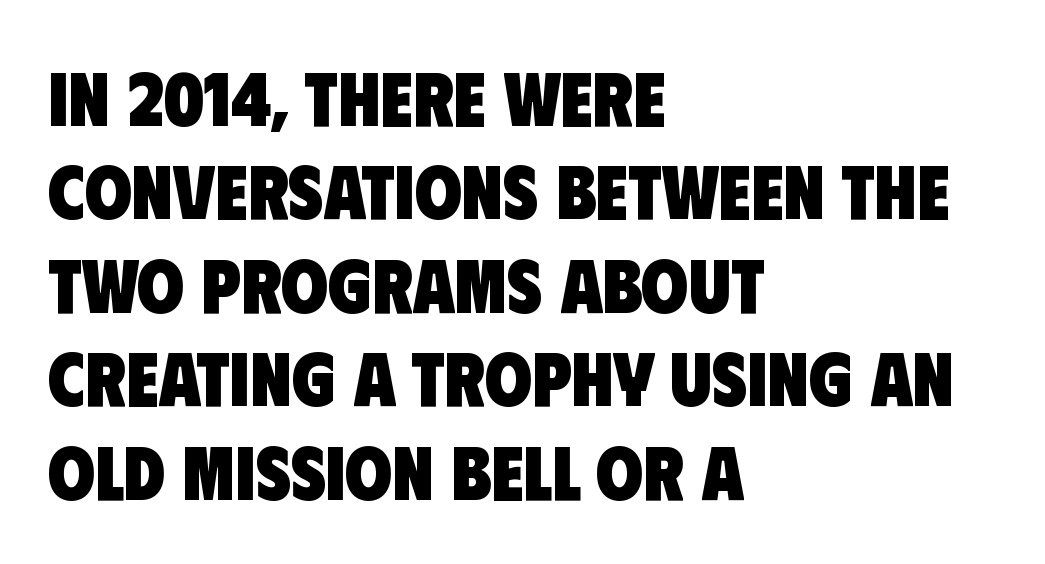
The image shows 76 px heavy, condensed sans-serif type; set left-aligned, line spacing 1.23x, normal letter spacing, not underlined; low stroke contrast and a large x-height.
